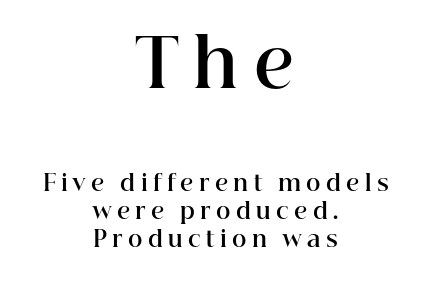
Q: Is the text bold? A: Yes.
Q: Is the text italic (slanted)? A: No, it is upright.
Q: Is the typeface a serif or a sans-serif typeface? A: Serif.
Q: Is the text underlined? A: No.
Q: How is the paragraph aligned? A: Centered.
Q: Is the spacing between letters normal or unusually wide? A: Unusually wide.
Q: Is the spacing between lines tight, normal or loose? A: Normal.
Q: Which block of text is set in a larger size, the first (top) or the second (bottom)? A: The first (top) one.
Q: Width (condensed, normal, or wide)? A: Normal.
Q: Stroke contrast? A: High.
Q: x-height? A: Medium.
Q: Monospaced? A: No.
